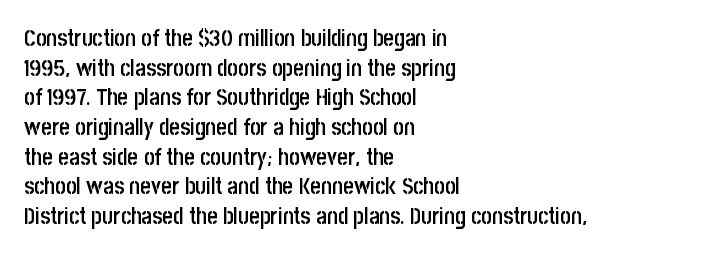
Q: Is the text bold? A: Semi-bold.
Q: Is the text italic (slanted)? A: No, it is upright.
Q: Is the text underlined? A: No.
Q: How is the paragraph aligned? A: Left-aligned.
Q: Is the spacing between letters normal or unusually wide? A: Normal.
Q: Is the spacing between lines tight, normal or loose? A: Normal.
